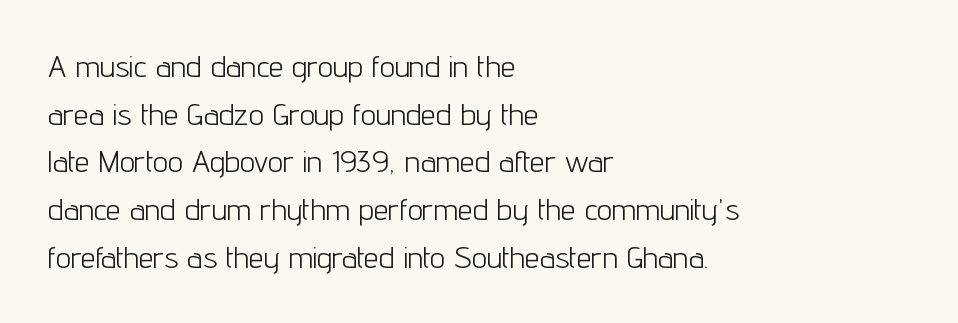
Q: Is the text bold? A: No.
Q: Is the text italic (slanted)? A: No, it is upright.
Q: Is the typeface a serif or a sans-serif typeface? A: Sans-serif.
Q: Is the text underlined? A: No.
Q: How is the paragraph aligned? A: Left-aligned.
Q: Is the spacing between letters normal or unusually wide? A: Normal.
Q: Is the spacing between lines tight, normal or loose? A: Normal.
Q: Width (condensed, normal, or wide)? A: Condensed.
Q: Stroke contrast? A: Low.
Q: x-height? A: Medium.
Q: Monospaced? A: No.
